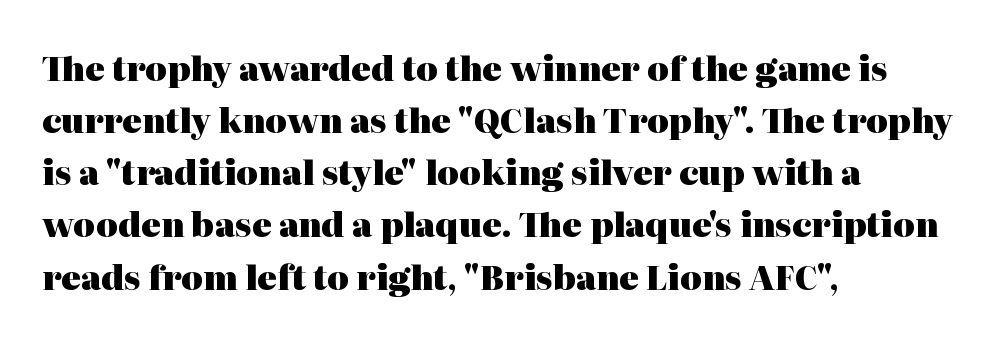
The image shows 33 px heavy serif type, upright; set left-aligned, normal line spacing (1.58x), normal letter spacing, not underlined; high stroke contrast and a medium x-height.
